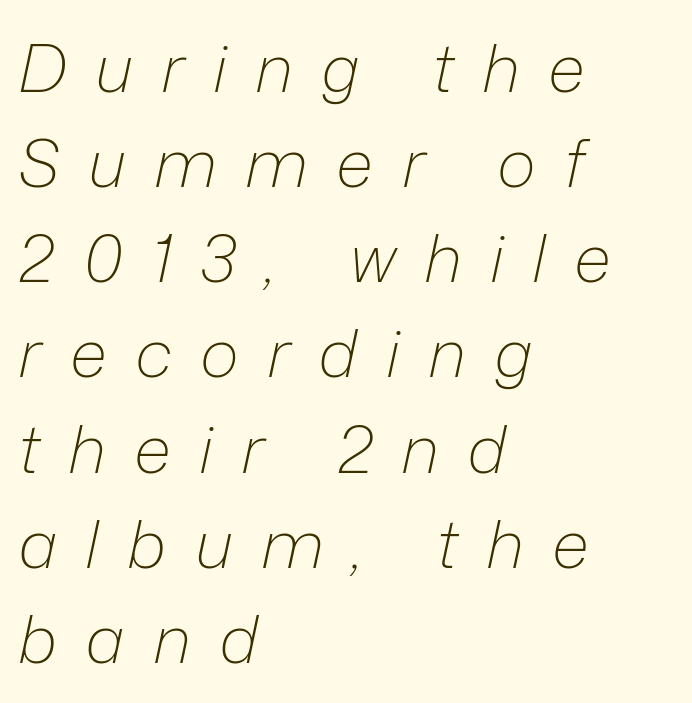
{"italic": "yes", "lean": "right", "slant_degrees": 12, "bold": "no", "weight": "light", "width": "normal", "stroke_contrast": "low", "x_height": "medium", "monospaced": "no", "underline": "no", "align": "left", "line_spacing": "normal", "line_spacing_ratio": 1.42, "letter_spacing": "wide", "letter_spacing_em": 0.42, "glyph_px": 67}
